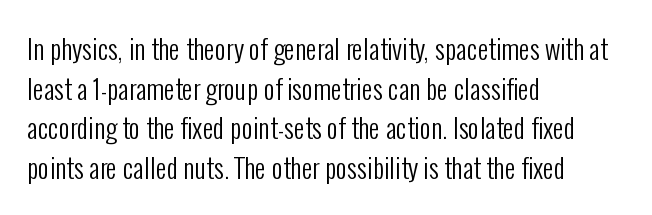
{"italic": "no", "bold": "no", "underline": "no", "align": "left", "line_spacing": "normal", "line_spacing_ratio": 1.47, "letter_spacing": "normal", "letter_spacing_em": 0.0, "glyph_px": 27}
